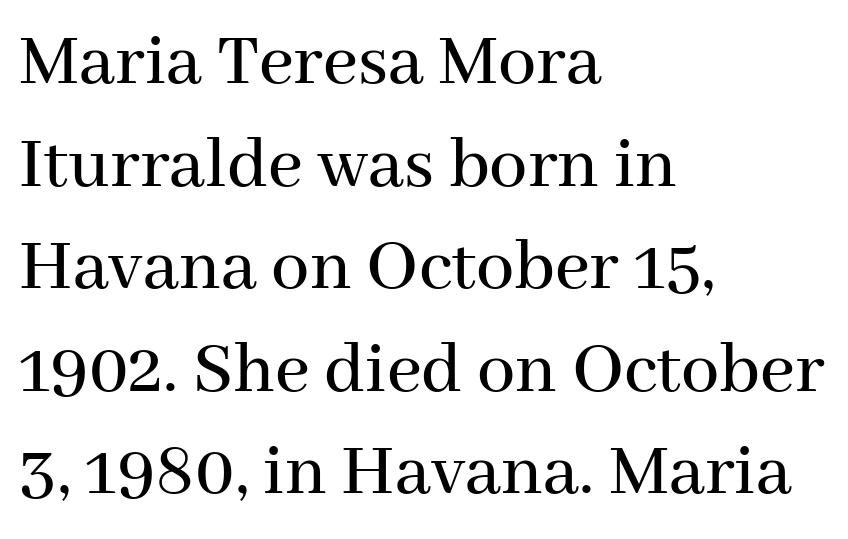
Q: Is the text italic (slanted)? A: No, it is upright.
Q: Is the typeface a serif or a sans-serif typeface? A: Serif.
Q: Is the text underlined? A: No.
Q: How is the paragraph aligned? A: Left-aligned.
Q: Is the spacing between letters normal or unusually wide? A: Normal.
Q: Is the spacing between lines tight, normal or loose? A: Normal.
Q: Width (condensed, normal, or wide)? A: Normal.
Q: Stroke contrast? A: Medium.
Q: x-height? A: Medium.
Q: Monospaced? A: No.
